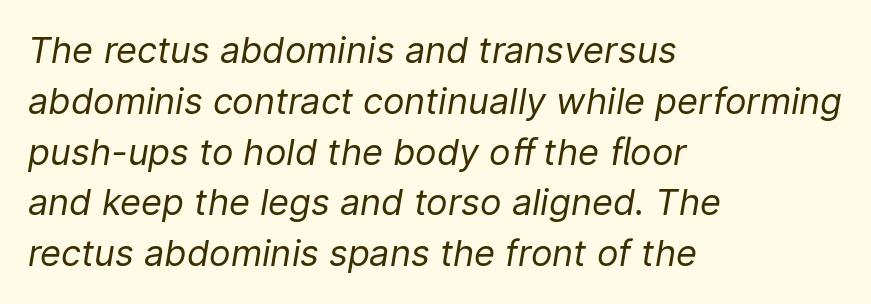
Q: Is the text bold? A: No.
Q: Is the text italic (slanted)? A: Yes, it leans right by about 9 degrees.
Q: Is the text underlined? A: No.
Q: How is the paragraph aligned? A: Left-aligned.
Q: Is the spacing between letters normal or unusually wide? A: Normal.
Q: Is the spacing between lines tight, normal or loose? A: Normal.
Q: Width (condensed, normal, or wide)? A: Normal.
Q: Stroke contrast? A: Low.
Q: x-height? A: Medium.
Q: Monospaced? A: No.
